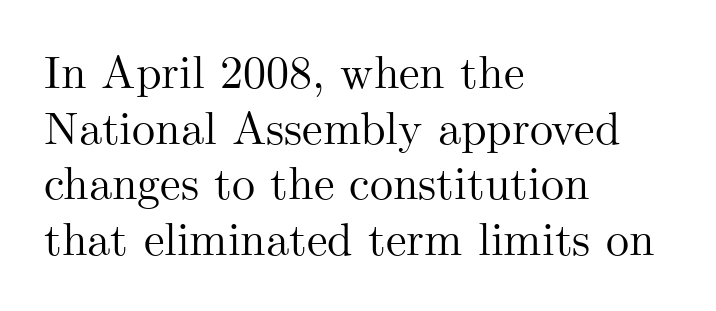
The typeface chosen for these lines features serifs. Each letter keeps its own natural width here, so spacing adapts to shape. Honestly, the letter spacing is just normal — you wouldn't notice it. The typography opts for an upright posture over an oblique one. The lines are quadded left. The string is rendered with underlining switched off.
